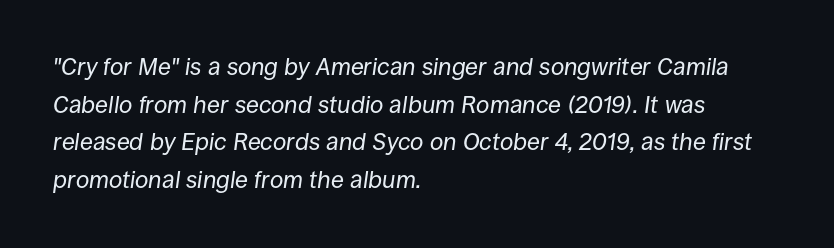
The characters are drawn with everyday or finer stroke widths. Summary of vertical rhythm: regular, with standard interline spacing. A typesetter would call this zero additional tracking. Nobody drew a line under any word here.
